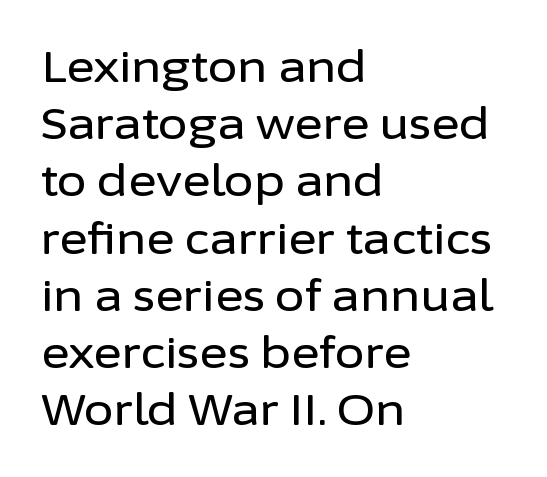
A student would call this left alignment; a typographer would say flush left, rag right. The type is set solid horizontally, with unmodified tracking. Note the varied advance widths — an 'i' is clearly narrower than an 'm'. The axis of the letterforms is exactly vertical. Just letters on the line, the space beneath them empty.
